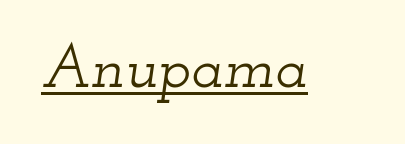
{"serif": "yes", "italic": "yes", "lean": "right", "slant_degrees": 12, "width": "wide", "stroke_contrast": "low", "x_height": "small", "monospaced": "no", "underline": "yes", "letter_spacing": "normal", "letter_spacing_em": 0.0, "glyph_px": 61}
